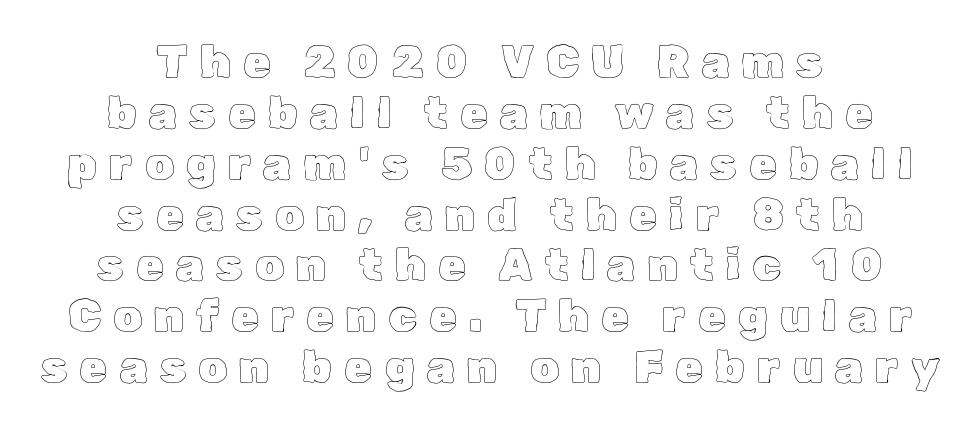
Letters rest on an invisible, unmarked baseline. Substantial extra tracking has been applied to these lines. The specimen reads as upright at a glance. Is this a fixed-width face? No — the glyphs have proportional, varying widths. Interline gaps are noticeably narrow in this sample.
